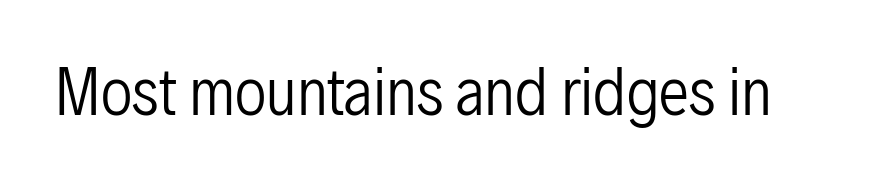
The image shows 61 px regular-weight, condensed sans-serif type, upright; set normal letter spacing, not underlined; low stroke contrast and a medium x-height.
